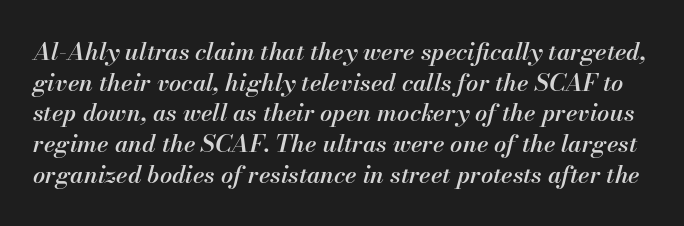
The image shows 24 px text type, italic (leaning right); set normal line spacing (1.28x), normal letter spacing, not underlined.
